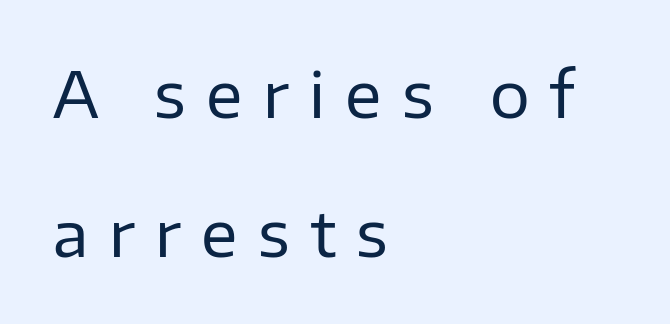
The image shows 63 px regular-weight sans-serif type, upright; set left-aligned, loose line spacing (2.2x), unusually wide letter spacing (+0.32 em), not underlined; low stroke contrast and a medium x-height.
